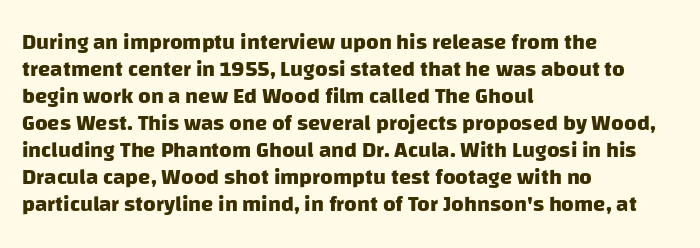
The glyphs are unaccompanied by any horizontal stroke below them. These lines stack with their left ends in a neat column. Here the glyphs are tracked normally, forming tight word shapes. In terms of weight, the rendering is a true, heavy bold.
